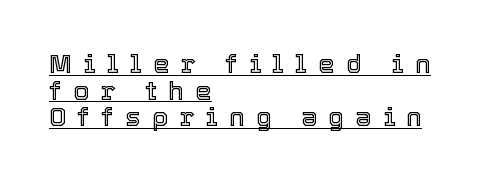
{"italic": "no", "underline": "yes", "align": "left", "line_spacing": "tight", "line_spacing_ratio": 1.02, "letter_spacing": "wide", "letter_spacing_em": 0.43, "glyph_px": 26}
